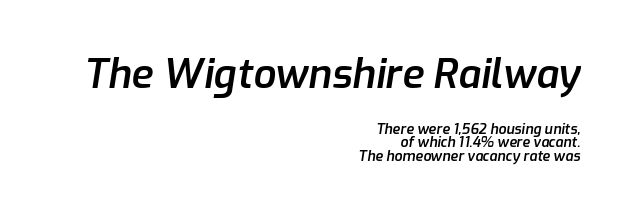
{"italic": "yes", "lean": "right", "slant_degrees": 9, "bold": "semi", "weight": "semibold", "width": "normal", "stroke_contrast": "low", "x_height": "medium", "monospaced": "no", "underline": "no", "align": "right", "line_spacing": "tight", "line_spacing_ratio": 0.99, "letter_spacing": "normal", "letter_spacing_em": 0.0, "larger_block": "first", "size_ratio": 2.86, "glyph_px": 40}
